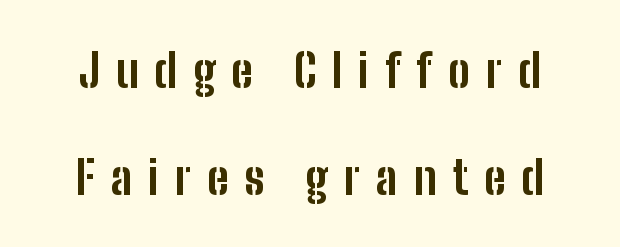
The image shows 46 px bold, condensed sans-serif type, upright; set loose line spacing (2.32x), unusually wide letter spacing (+0.34 em), not underlined; low stroke contrast and a medium x-height.
